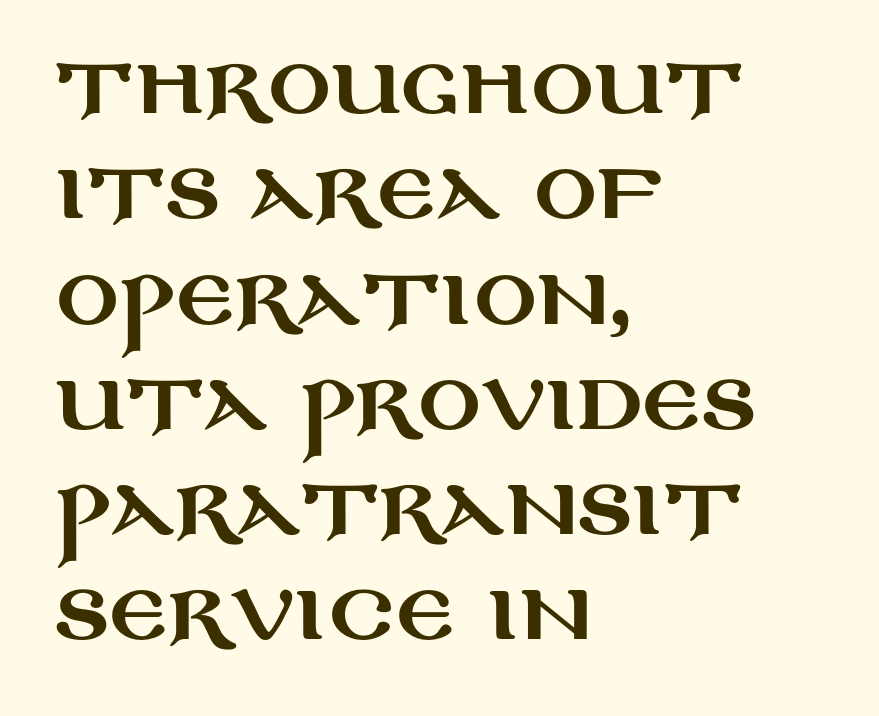
Q: Is the text italic (slanted)? A: No, it is upright.
Q: Is the typeface a serif or a sans-serif typeface? A: Sans-serif.
Q: Is the text underlined? A: No.
Q: How is the paragraph aligned? A: Left-aligned.
Q: Is the spacing between letters normal or unusually wide? A: Normal.
Q: Is the spacing between lines tight, normal or loose? A: Normal.
Q: Width (condensed, normal, or wide)? A: Wide.
Q: Stroke contrast? A: Medium.
Q: x-height? A: Large.
Q: Monospaced? A: No.
